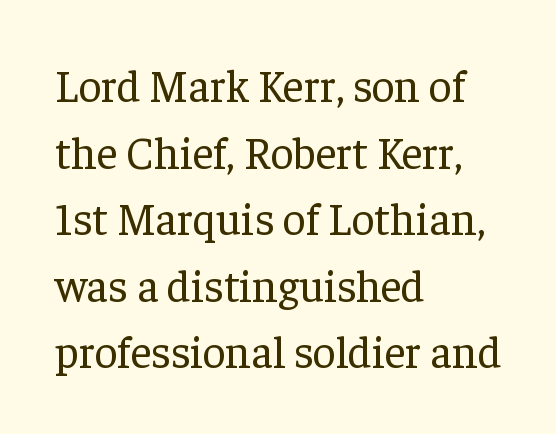
The image shows 45 px regular-weight serif type, upright; set left-aligned, normal line spacing (1.48x), normal letter spacing, not underlined; low stroke contrast and a medium x-height.
